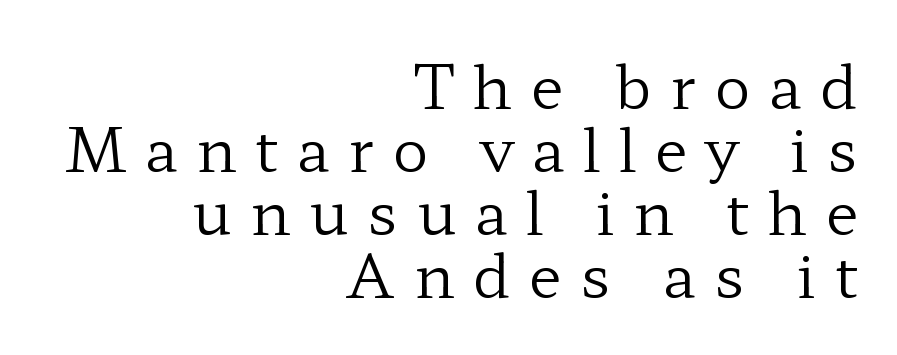
The image shows 60 px regular-weight, wide serif type, upright; set right-aligned, tight line spacing (1.05x), unusually wide letter spacing (+0.31 em), not underlined; low stroke contrast and a medium x-height.
